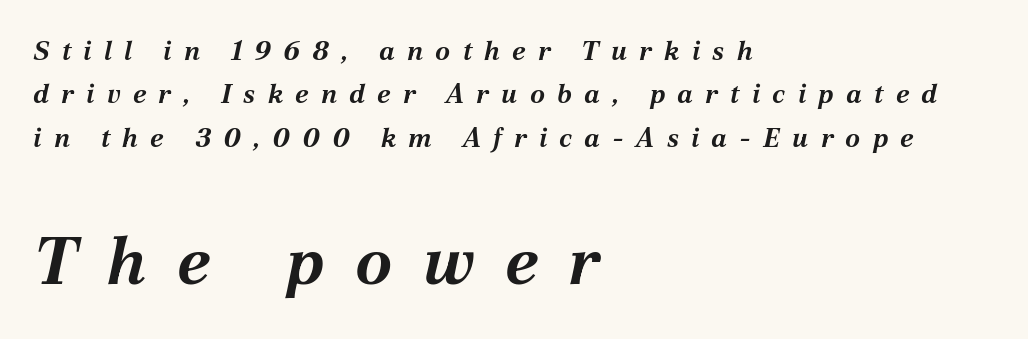
{"italic": "yes", "lean": "right", "slant_degrees": 12, "bold": "yes", "weight": "bold", "width": "normal", "stroke_contrast": "medium", "x_height": "medium", "monospaced": "no", "underline": "no", "align": "left", "line_spacing": "normal", "line_spacing_ratio": 1.61, "letter_spacing": "wide", "letter_spacing_em": 0.45, "larger_block": "second", "size_ratio": 2.48, "glyph_px": 67}
